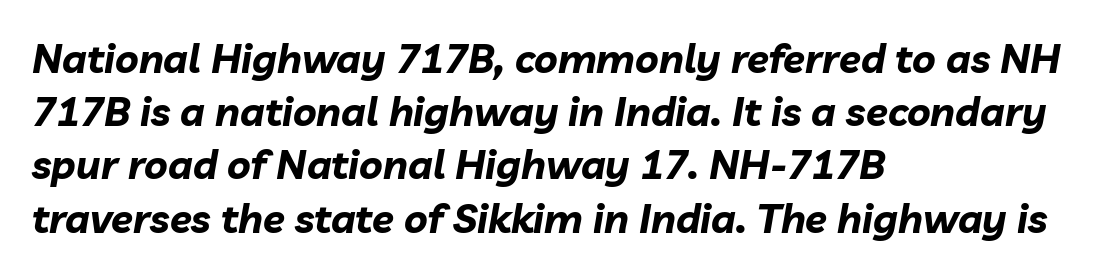
{"italic": "yes", "lean": "right", "slant_degrees": 10, "bold": "yes", "weight": "bold", "width": "normal", "stroke_contrast": "low", "x_height": "medium", "monospaced": "no", "underline": "no", "align": "left", "line_spacing": "normal", "line_spacing_ratio": 1.33, "letter_spacing": "normal", "letter_spacing_em": 0.0, "glyph_px": 40}
